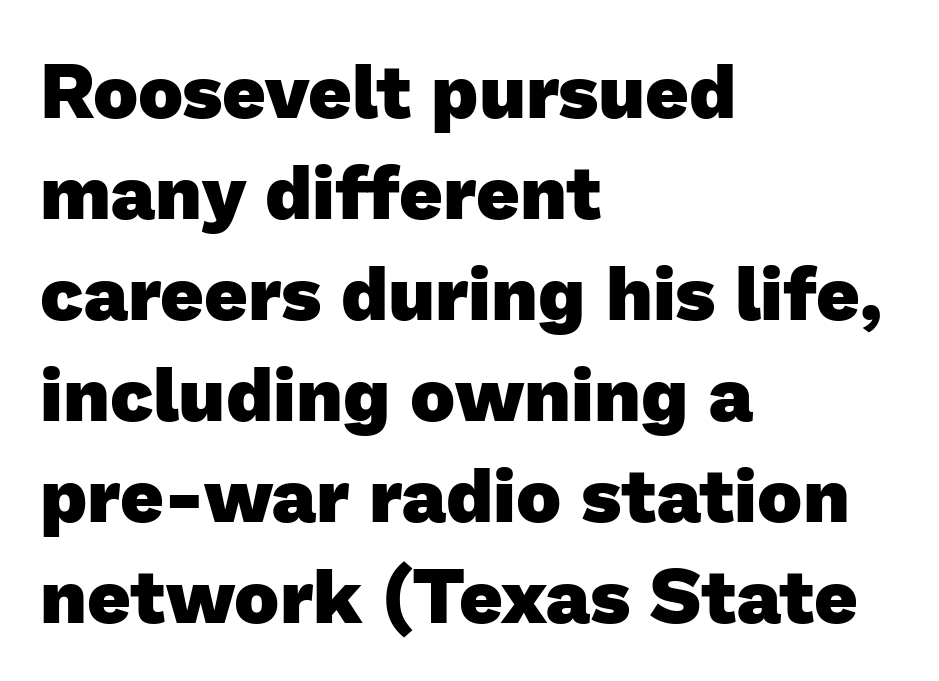
Horizontally, the lines are justified to the leading edge only. A sans-serif font was chosen for this passage. Varying glyph widths throughout — classic text-font behaviour. A bare baseline throughout the passage. Rows of type keep a routine distance in the vertical direction. The gaps between neighbouring characters are ordinary and unremarkable.
